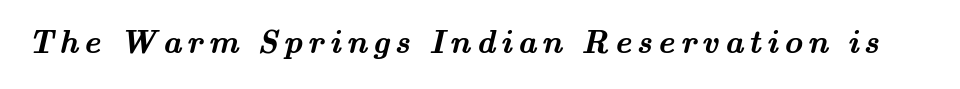
{"serif": "yes", "bold": "yes", "weight": "semibold", "width": "wide", "stroke_contrast": "medium", "x_height": "small", "monospaced": "no", "underline": "no", "glyph_px": 32}
